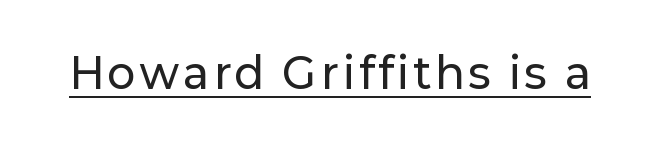
Q: Is the text italic (slanted)? A: No, it is upright.
Q: Is the typeface a serif or a sans-serif typeface? A: Sans-serif.
Q: Is the text underlined? A: Yes.
Q: Width (condensed, normal, or wide)? A: Normal.
Q: Stroke contrast? A: Low.
Q: x-height? A: Medium.
Q: Monospaced? A: No.
